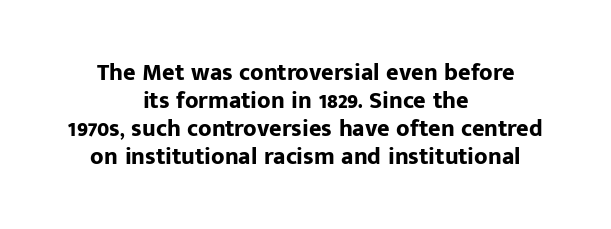
The image shows 24 px bold type, upright; set centered, line spacing 1.16x, normal letter spacing, not underlined.
